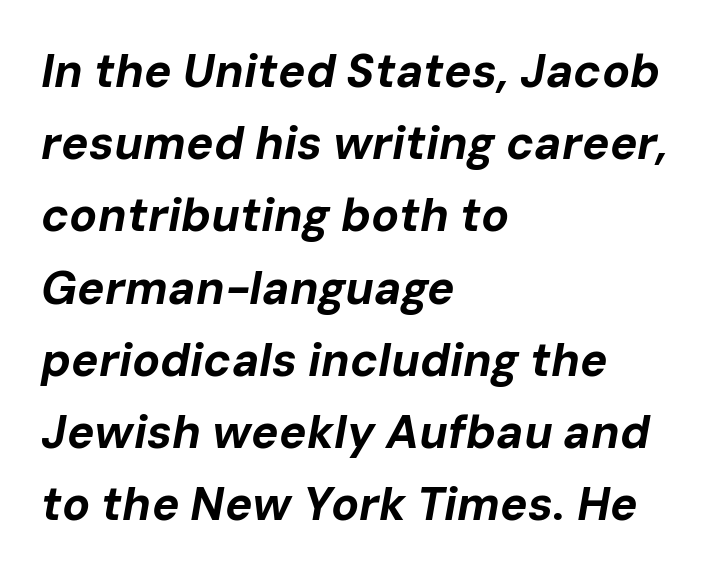
The space between consecutive lines is moderate. Each glyph is drawn with heavy, bold strokes. Glyph-to-glyph distance matches everyday printed text. Descenders hang freely into open space. The passage shown is typed in a proportional face where columns would drift. Compared with ordinary roman type, these characters are visibly tilted.
